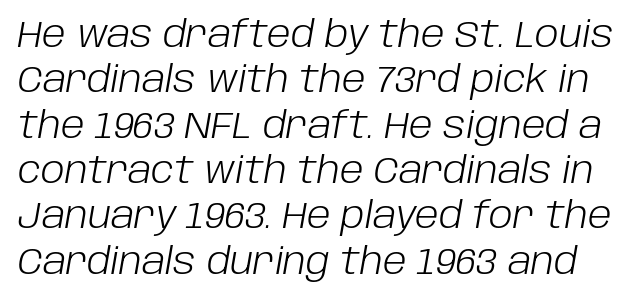
Q: Is the text bold? A: No.
Q: Is the text italic (slanted)? A: Yes, it leans right by about 10 degrees.
Q: Is the text underlined? A: No.
Q: Is the spacing between letters normal or unusually wide? A: Normal.
Q: Is the spacing between lines tight, normal or loose? A: Normal.
Q: Width (condensed, normal, or wide)? A: Normal.
Q: Stroke contrast? A: Low.
Q: x-height? A: Large.
Q: Monospaced? A: No.
